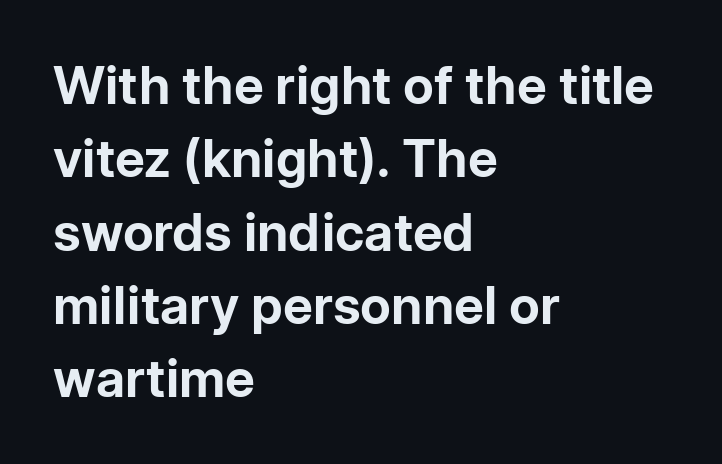
Q: Is the text bold? A: Yes.
Q: Is the text italic (slanted)? A: No, it is upright.
Q: Is the typeface a serif or a sans-serif typeface? A: Sans-serif.
Q: Is the text underlined? A: No.
Q: How is the paragraph aligned? A: Left-aligned.
Q: Is the spacing between letters normal or unusually wide? A: Normal.
Q: Is the spacing between lines tight, normal or loose? A: Normal.
Q: Width (condensed, normal, or wide)? A: Normal.
Q: Stroke contrast? A: Low.
Q: x-height? A: Medium.
Q: Monospaced? A: No.
